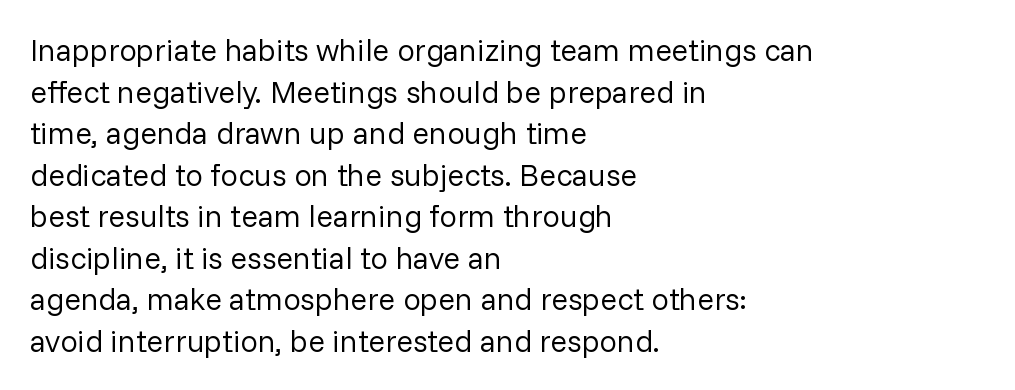
{"serif": "no", "italic": "no", "bold": "no", "weight": "regular", "width": "normal", "stroke_contrast": "low", "x_height": "medium", "monospaced": "no", "underline": "no", "align": "left", "line_spacing": "normal", "line_spacing_ratio": 1.34, "letter_spacing": "normal", "letter_spacing_em": 0.0, "glyph_px": 31}
